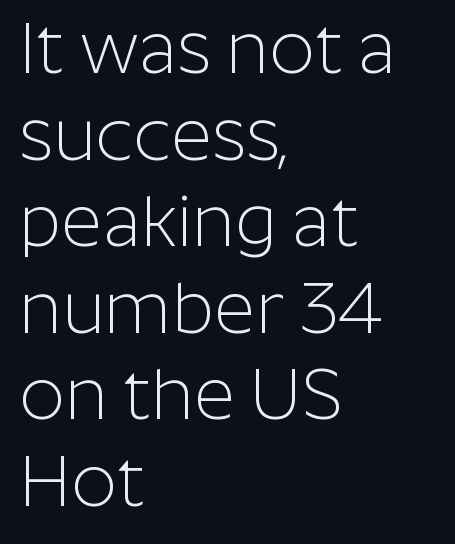
The image shows 71 px light sans-serif type, upright; set left-aligned, line spacing 1.22x, normal letter spacing, not underlined; low stroke contrast and a medium x-height.
